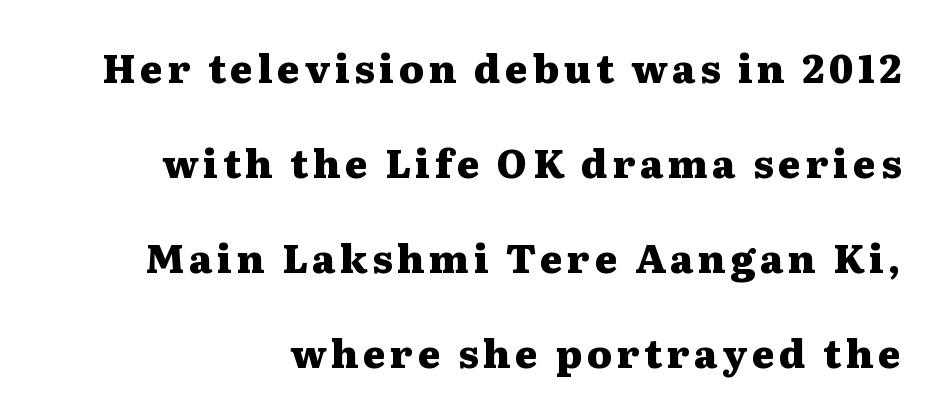
{"serif": "yes", "italic": "no", "bold": "yes", "weight": "heavy", "width": "wide", "stroke_contrast": "medium", "x_height": "medium", "monospaced": "no", "underline": "no", "align": "right", "line_spacing": "loose", "line_spacing_ratio": 2.44, "glyph_px": 39}
